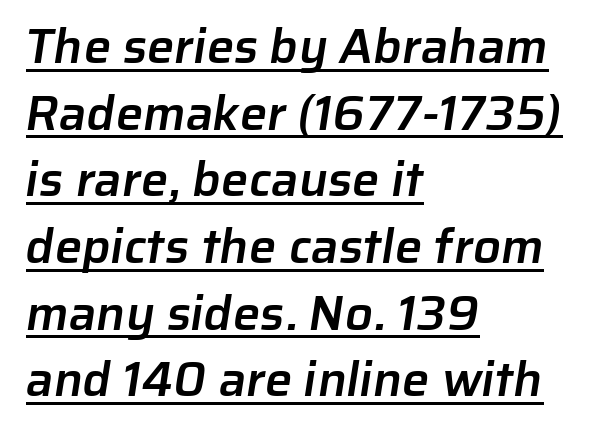
{"serif": "no", "bold": "semi", "weight": "semibold", "width": "normal", "stroke_contrast": "low", "x_height": "medium", "monospaced": "no", "underline": "yes", "align": "left", "line_spacing": "normal", "line_spacing_ratio": 1.36, "letter_spacing": "normal", "letter_spacing_em": 0.0, "glyph_px": 49}
